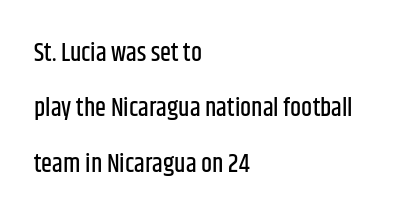
The image shows 25 px text type, upright; set left-aligned, loose line spacing (2.22x), normal letter spacing, not underlined.
